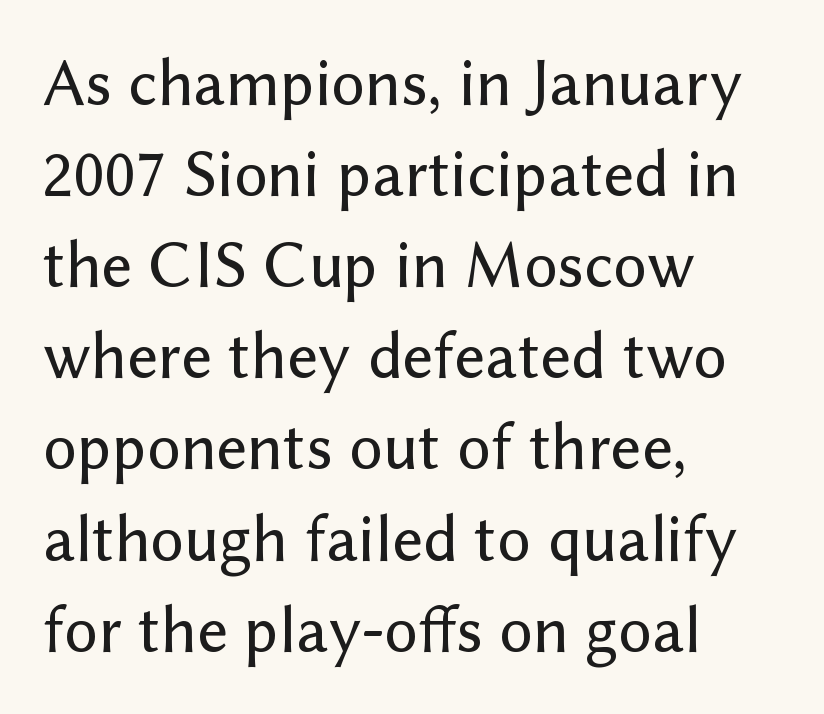
Note: no serifs on the glyphs. The space directly below the letters is spotless. Varying glyph widths throughout — classic text-font behaviour. Leading: standard.
